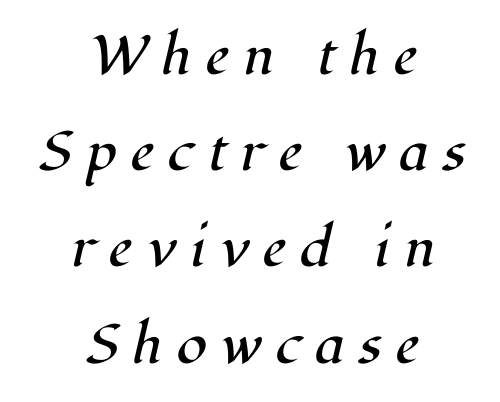
Classification — serif. The paragraph shown floats in the horizontal middle. The letters look calm and open, with moderate or lighter stems. Rendered with sloped, italic letterforms. These lines are rendered in a variable-pitch font.
